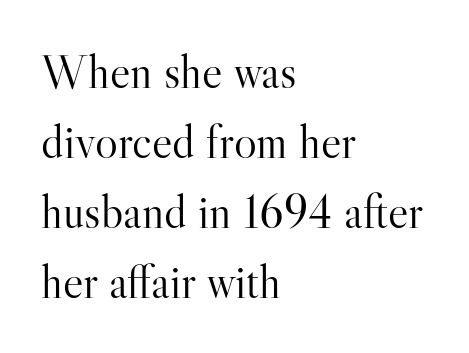
Q: Is the text bold? A: No.
Q: Is the text italic (slanted)? A: No, it is upright.
Q: Is the typeface a serif or a sans-serif typeface? A: Serif.
Q: Is the text underlined? A: No.
Q: How is the paragraph aligned? A: Left-aligned.
Q: Is the spacing between letters normal or unusually wide? A: Normal.
Q: Is the spacing between lines tight, normal or loose? A: Normal.
Q: Width (condensed, normal, or wide)? A: Normal.
Q: Stroke contrast? A: High.
Q: x-height? A: Small.
Q: Monospaced? A: No.
